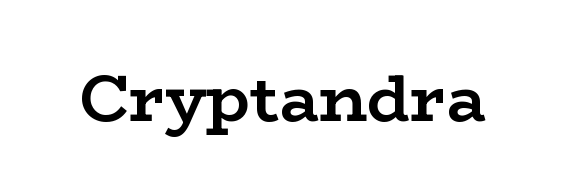
The image shows 66 px semibold, wide serif type, upright; set normal letter spacing, not underlined; low stroke contrast and a medium x-height.
